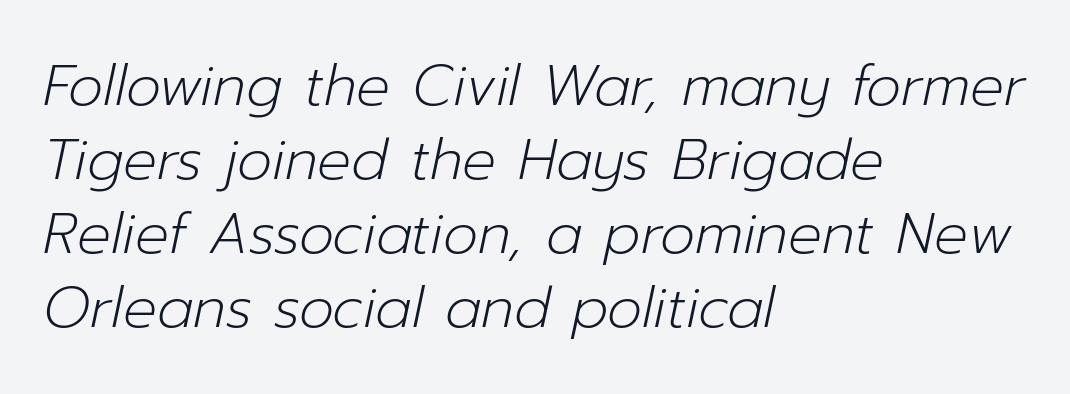
This block has exactly the height ordinary leading produces. The strokes are not fattened; the text isn't bold. You could not count columns in this text — the font is proportionally spaced. Only glyphs here, with clear space below each row. Standard letterfit; no display-style spreading of the glyphs. A classic flush-left, rag-right setting is used for this passage.
